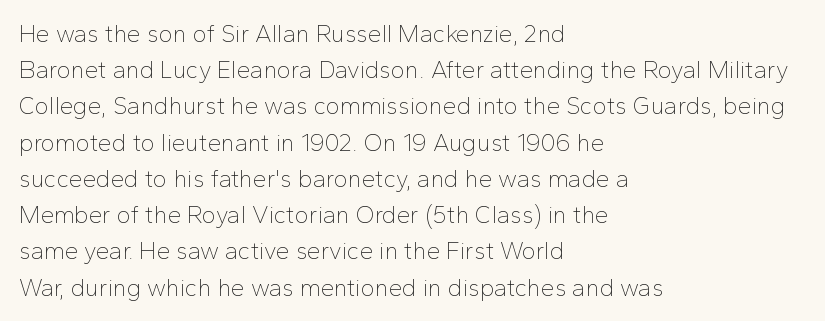
Q: Is the text bold? A: No.
Q: Is the text italic (slanted)? A: No, it is upright.
Q: Is the text underlined? A: No.
Q: How is the paragraph aligned? A: Left-aligned.
Q: Is the spacing between letters normal or unusually wide? A: Normal.
Q: Is the spacing between lines tight, normal or loose? A: Normal.
